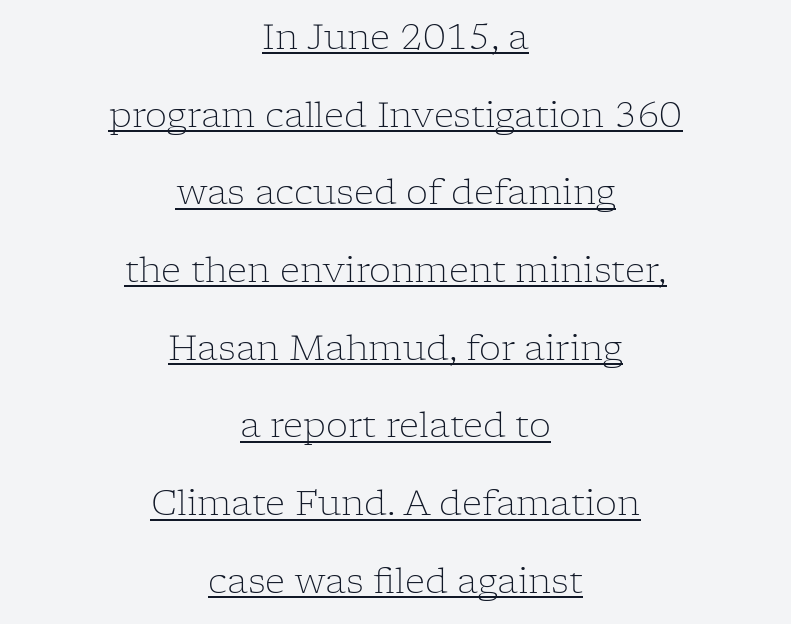
Q: Is the text bold? A: No.
Q: Is the text italic (slanted)? A: No, it is upright.
Q: Is the typeface a serif or a sans-serif typeface? A: Serif.
Q: Is the text underlined? A: Yes.
Q: How is the paragraph aligned? A: Centered.
Q: Is the spacing between letters normal or unusually wide? A: Normal.
Q: Is the spacing between lines tight, normal or loose? A: Loose.
Q: Width (condensed, normal, or wide)? A: Normal.
Q: Stroke contrast? A: Low.
Q: x-height? A: Medium.
Q: Monospaced? A: No.
